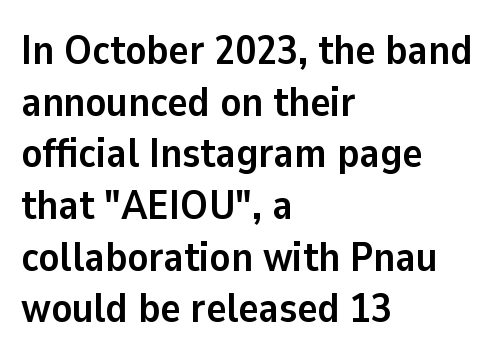
{"serif": "no", "italic": "no", "bold": "yes", "weight": "semibold", "width": "normal", "stroke_contrast": "low", "x_height": "medium", "monospaced": "no", "underline": "no", "align": "left", "line_spacing_ratio": 1.23, "letter_spacing": "normal", "letter_spacing_em": 0.0, "glyph_px": 42}
